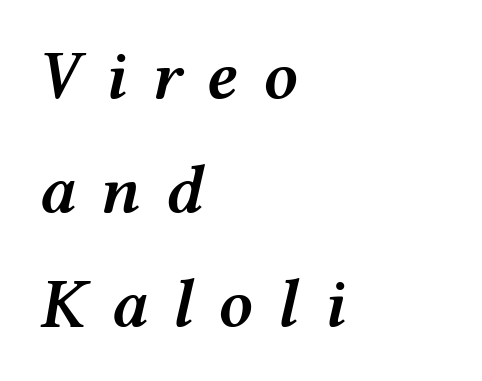
Interline gaps are of average width in this sample. Bare-footed words on every line. Rendered with sloped, italic letterforms. A classic flush-left, rag-right setting is used for this passage. Glyph-to-glyph distance is far greater than everyday printed text. The letters advance in unequal steps, a hallmark of proportional type.
